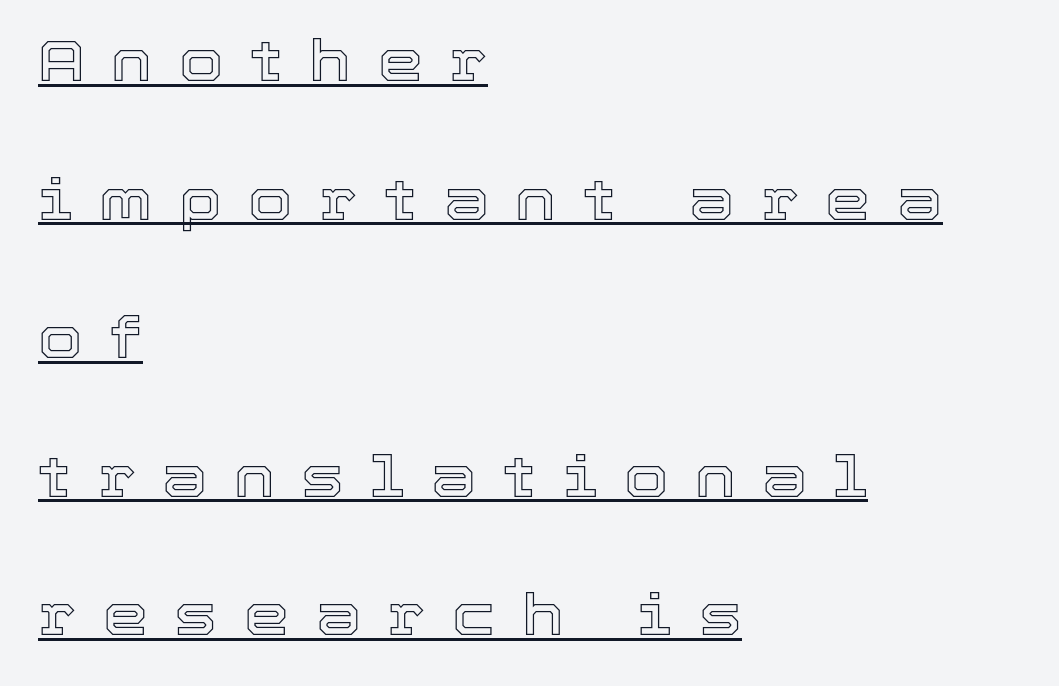
The image shows 57 px text type, upright; set left-aligned, loose line spacing (2.43x), unusually wide letter spacing (+0.47 em), underlined; a medium x-height.
